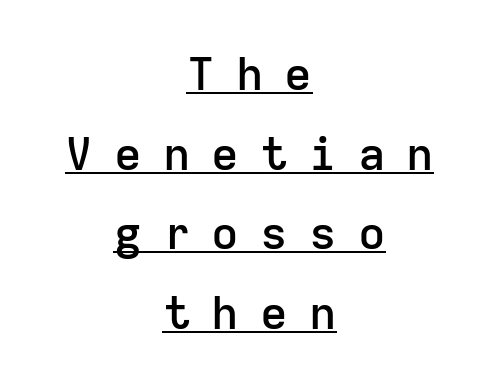
Underlined type. The typesetting leans somewhat heavy: a semibold. Monospaced: the letters line up in strict vertical columns. Every row of glyphs is offset so its center matches the block's center. The horizontal fit of the characters is loose and conspicuously gappy. Ascenders rise straight up at ninety degrees.
